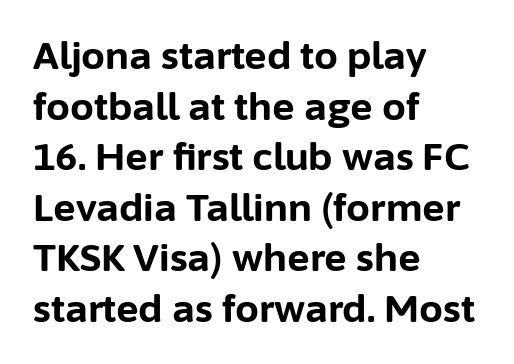
The image shows 38 px bold sans-serif type, upright; set left-aligned, normal line spacing (1.33x), normal letter spacing, not underlined; low stroke contrast and a medium x-height.
